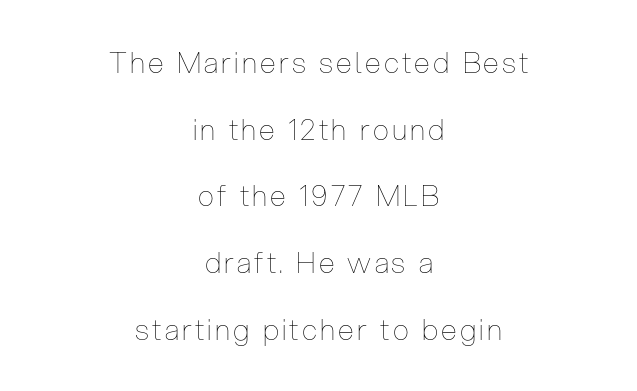
Q: Is the text bold? A: No.
Q: Is the text italic (slanted)? A: No, it is upright.
Q: Is the text underlined? A: No.
Q: How is the paragraph aligned? A: Centered.
Q: Is the spacing between lines tight, normal or loose? A: Loose.
Q: Width (condensed, normal, or wide)? A: Condensed.
Q: Stroke contrast? A: Low.
Q: x-height? A: Medium.
Q: Monospaced? A: No.
